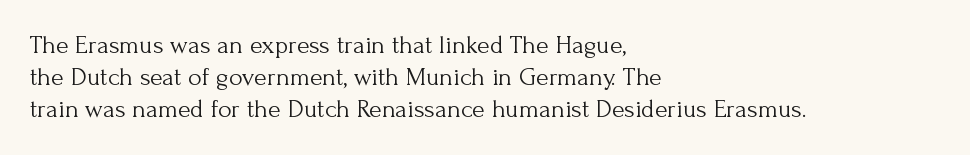
The image shows 26 px text type, upright; set left-aligned, line spacing 1.24x, normal letter spacing, not underlined.
